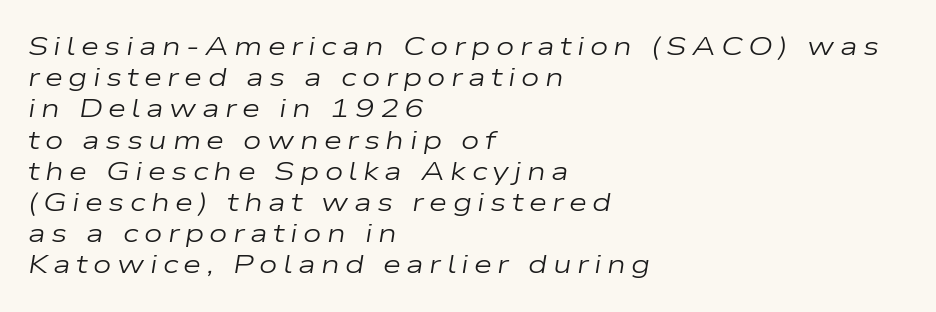
Q: Is the text bold? A: No.
Q: Is the text italic (slanted)? A: Yes, it leans right by about 9 degrees.
Q: Is the text underlined? A: No.
Q: How is the paragraph aligned? A: Left-aligned.
Q: Is the spacing between letters normal or unusually wide? A: Unusually wide.
